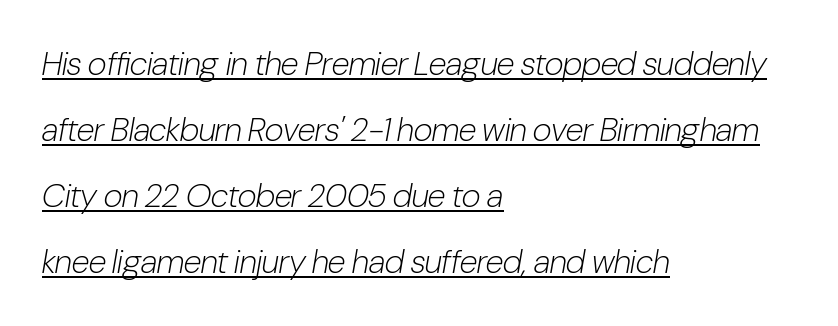
{"italic": "yes", "lean": "right", "slant_degrees": 10, "bold": "no", "weight": "light", "width": "condensed", "stroke_contrast": "low", "x_height": "medium", "monospaced": "no", "underline": "yes", "align": "left", "line_spacing": "loose", "line_spacing_ratio": 2.0, "letter_spacing": "normal", "letter_spacing_em": 0.0, "glyph_px": 33}
